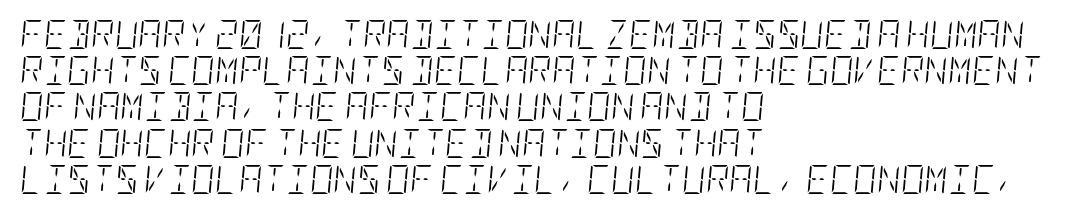
The image shows 29 px light, condensed type, italic (leaning right); set left-aligned, normal line spacing (1.25x), normal letter spacing, not underlined; low stroke contrast and a large x-height.
